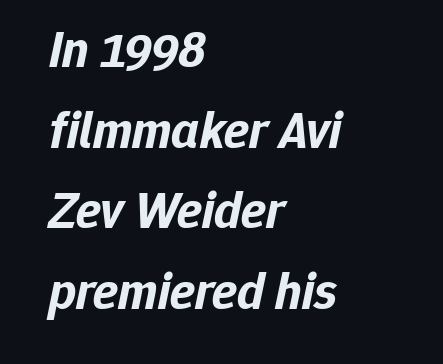
Slant detected: the letters are inclined. Is there much room between lines? A standard amount, neither cramped nor airy. Characters follow at the spacing the type designer built in. The face used here is proportionally spaced, like ordinary book or web type. Alignment: flush left. The gap between lines stays unmarked.
